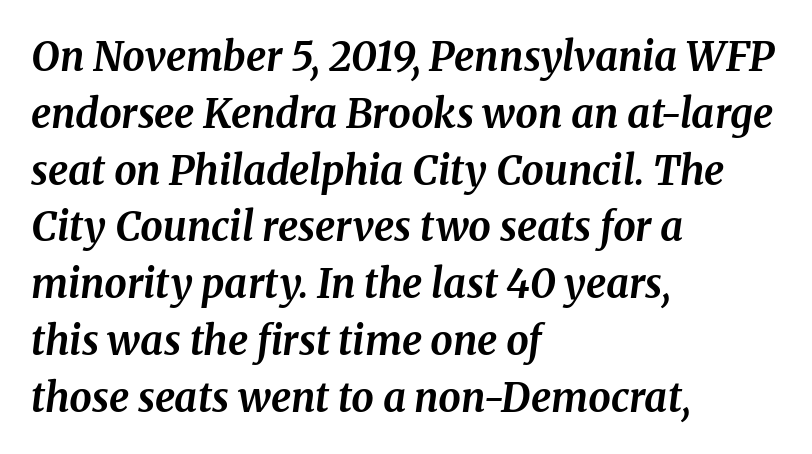
These lines are rendered in a variable-pitch font. A serif font was chosen for this passage. Is the type slanted? Yes — the strokes lean at a clear angle. How would I describe the line gaps? Plain and ordinary. The horizontal fit of the characters is conventional and even. The baseline area is clear.
